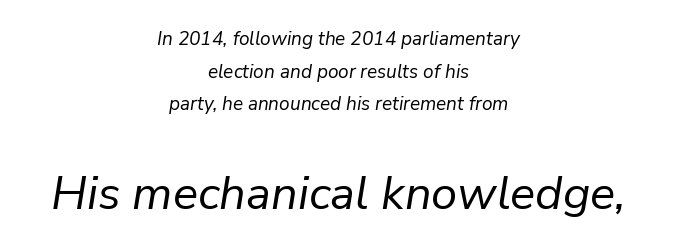
Q: Is the text bold? A: No.
Q: Is the text italic (slanted)? A: Yes, it leans right by about 9 degrees.
Q: Is the text underlined? A: No.
Q: How is the paragraph aligned? A: Centered.
Q: Is the spacing between letters normal or unusually wide? A: Normal.
Q: Which block of text is set in a larger size, the first (top) or the second (bottom)? A: The second (bottom) one.
Q: Width (condensed, normal, or wide)? A: Normal.
Q: Stroke contrast? A: Low.
Q: x-height? A: Medium.
Q: Monospaced? A: No.
